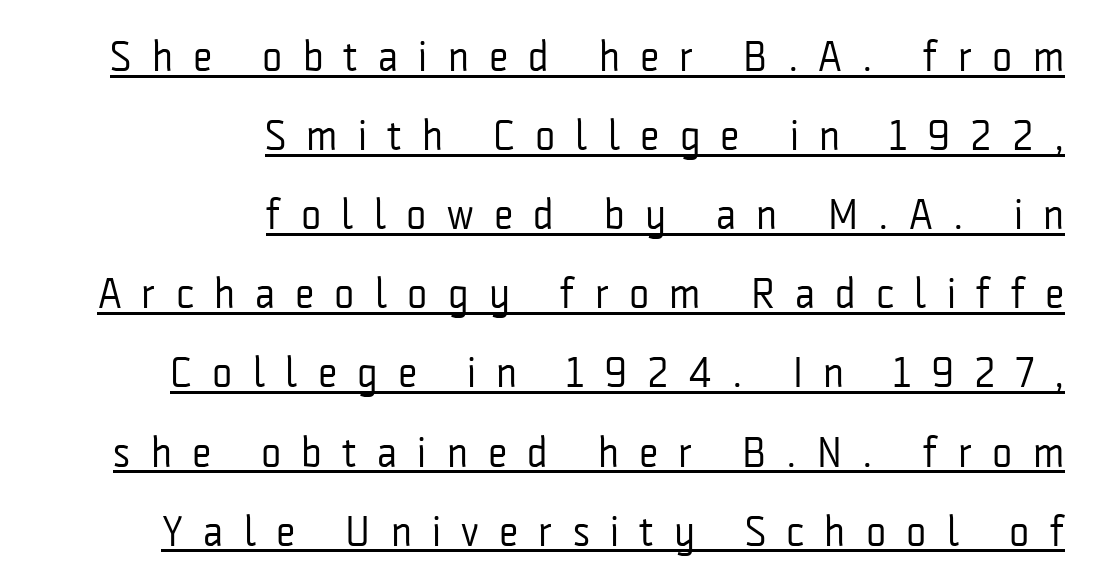
{"serif": "no", "italic": "no", "bold": "no", "weight": "regular", "width": "condensed", "stroke_contrast": "low", "x_height": "medium", "monospaced": "no", "underline": "yes", "align": "right", "line_spacing_ratio": 1.84, "letter_spacing": "wide", "letter_spacing_em": 0.47, "glyph_px": 43}
